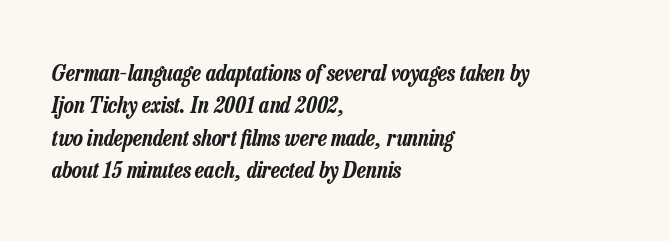
Q: Is the text italic (slanted)? A: Yes, it leans right by about 13 degrees.
Q: Is the text underlined? A: No.
Q: How is the paragraph aligned? A: Left-aligned.
Q: Is the spacing between letters normal or unusually wide? A: Normal.
Q: Is the spacing between lines tight, normal or loose? A: Normal.
